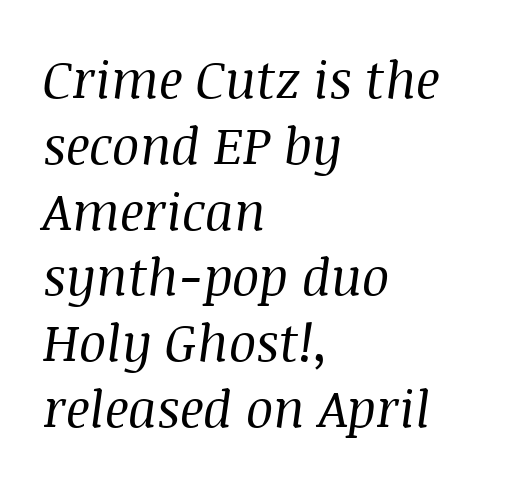
The image shows 51 px regular-weight serif type, italic (leaning right); set left-aligned, normal line spacing (1.29x), normal letter spacing, not underlined; medium stroke contrast and a large x-height.
